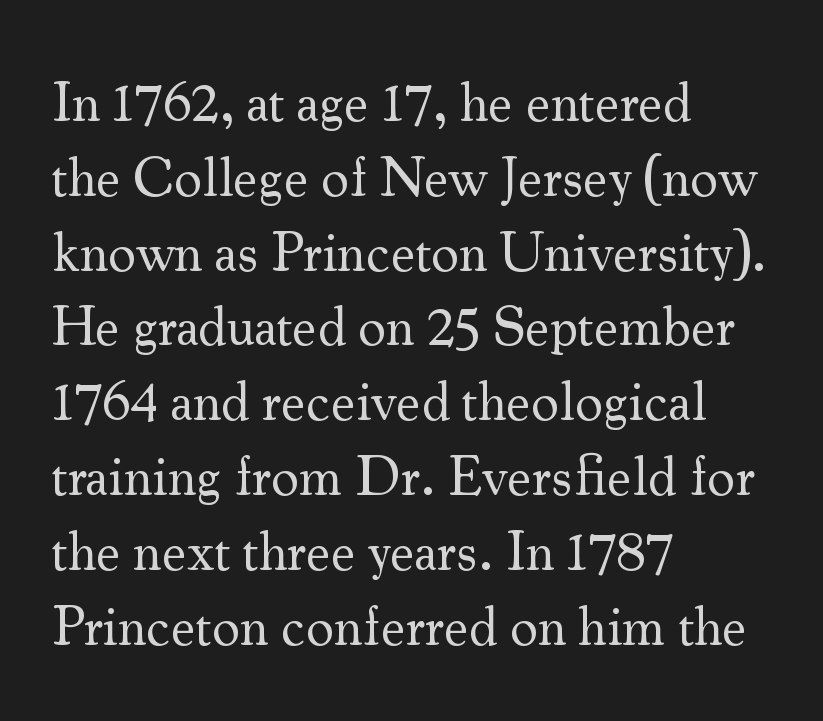
{"serif": "yes", "italic": "no", "bold": "no", "weight": "regular", "width": "normal", "stroke_contrast": "medium", "x_height": "small", "monospaced": "no", "underline": "no", "align": "left", "line_spacing": "normal", "line_spacing_ratio": 1.36, "letter_spacing": "normal", "letter_spacing_em": 0.0, "glyph_px": 55}
